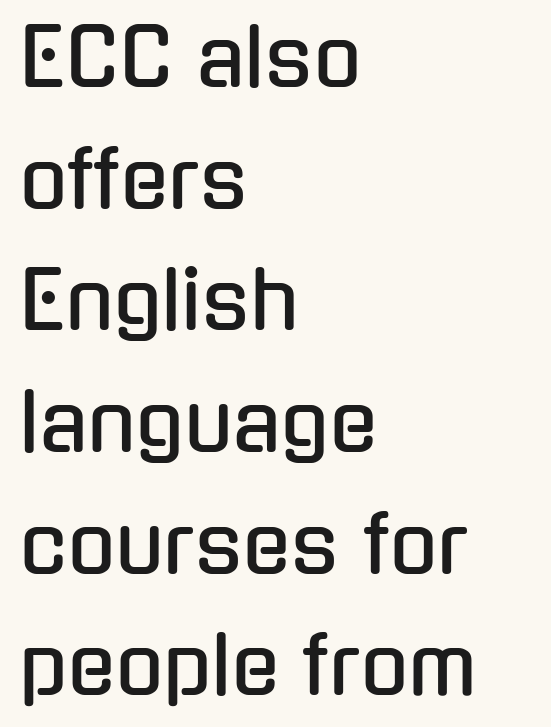
Unmarked baselines from the first word to the last. The compositor pushed each line to the left boundary. What kind of face is this? One without serifs — a sans. The letters advance in unequal steps, a hallmark of proportional type. The typography opts for an upright posture over an oblique one.
